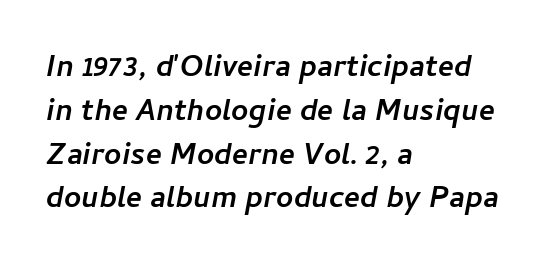
The image shows 30 px semibold type, italic (leaning right); set left-aligned, normal line spacing (1.46x), normal letter spacing, not underlined; low stroke contrast and a medium x-height.
